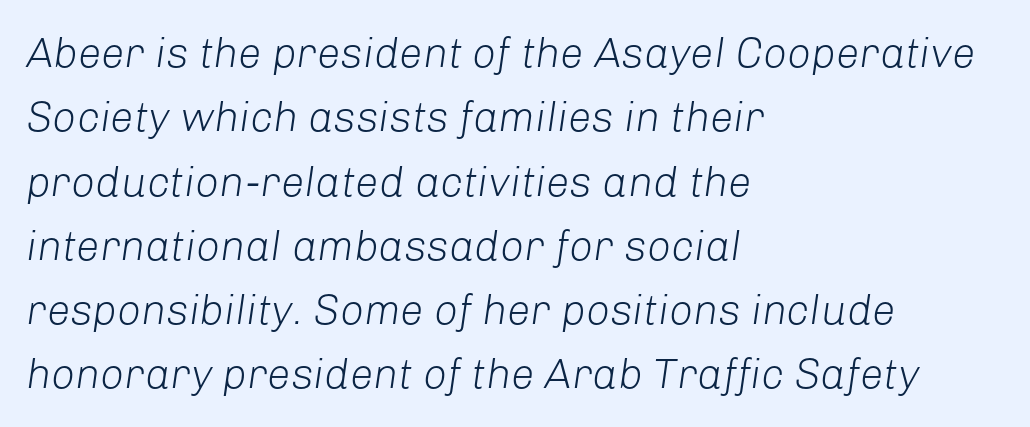
{"italic": "yes", "lean": "right", "slant_degrees": 8, "bold": "no", "weight": "light", "width": "normal", "stroke_contrast": "low", "x_height": "medium", "monospaced": "no", "underline": "no", "align": "left", "line_spacing": "normal", "line_spacing_ratio": 1.53, "letter_spacing": "normal", "letter_spacing_em": 0.0, "glyph_px": 42}
